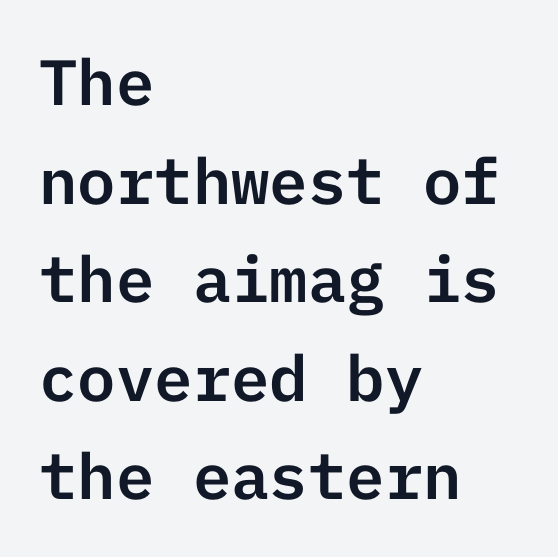
The image shows 64 px sans-serif type, upright; set left-aligned, normal line spacing (1.54x), normal letter spacing, not underlined; low stroke contrast and a medium x-height.
